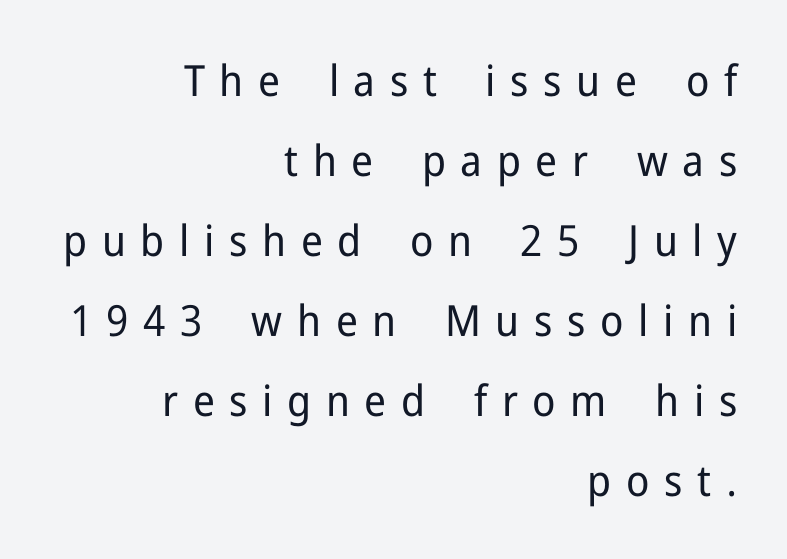
Q: Is the text bold? A: No.
Q: Is the text italic (slanted)? A: No, it is upright.
Q: Is the typeface a serif or a sans-serif typeface? A: Sans-serif.
Q: Is the text underlined? A: No.
Q: How is the paragraph aligned? A: Right-aligned.
Q: Is the spacing between letters normal or unusually wide? A: Unusually wide.
Q: Width (condensed, normal, or wide)? A: Normal.
Q: Stroke contrast? A: Low.
Q: x-height? A: Medium.
Q: Monospaced? A: No.
